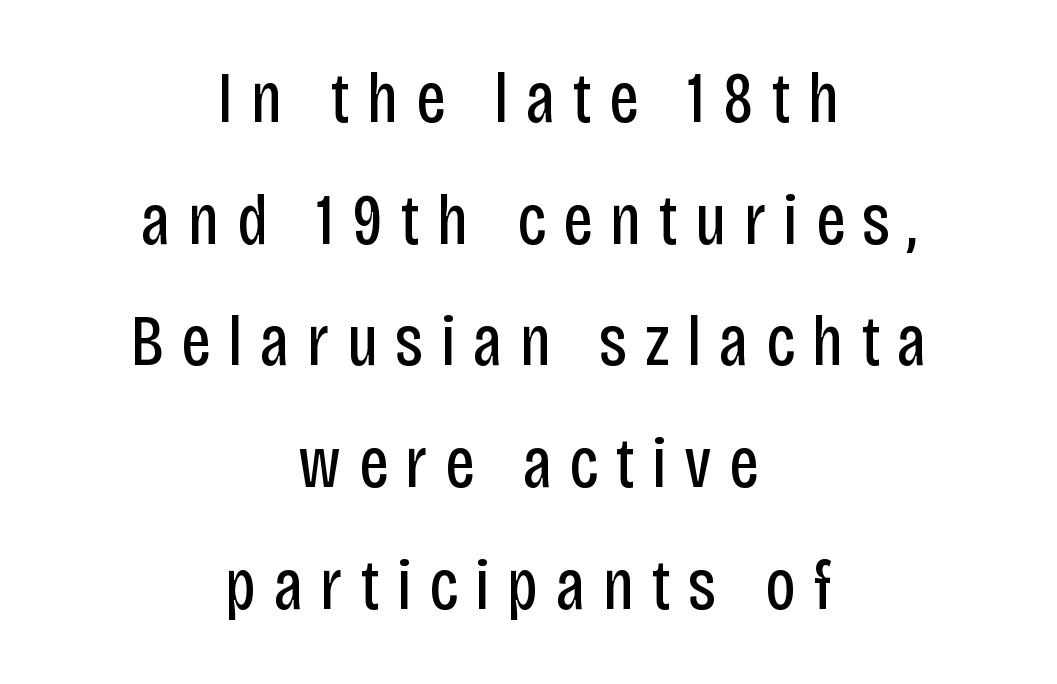
The image shows 72 px regular-weight, condensed sans-serif type, upright; set centered, normal line spacing (1.69x), unusually wide letter spacing (+0.24 em), not underlined; low stroke contrast and a large x-height.
